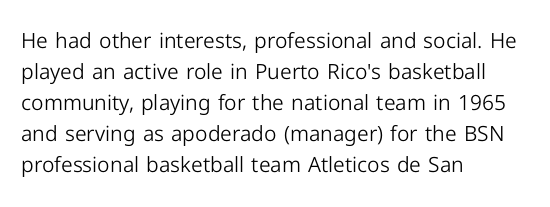
{"italic": "no", "bold": "no", "underline": "no", "align": "left", "line_spacing": "normal", "line_spacing_ratio": 1.48, "letter_spacing": "normal", "letter_spacing_em": 0.0, "glyph_px": 21}
